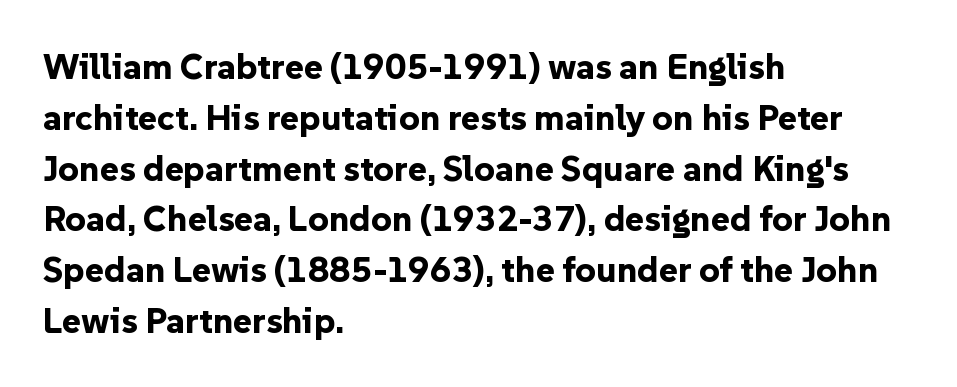
{"serif": "no", "italic": "no", "bold": "yes", "weight": "bold", "width": "normal", "stroke_contrast": "low", "x_height": "medium", "monospaced": "no", "underline": "no", "align": "left", "line_spacing": "normal", "line_spacing_ratio": 1.41, "letter_spacing": "normal", "letter_spacing_em": 0.0, "glyph_px": 36}
